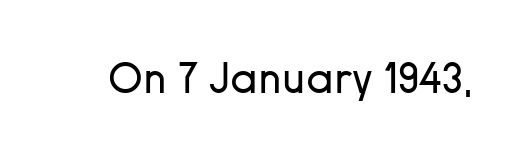
{"serif": "no", "italic": "no", "bold": "no", "weight": "regular", "width": "normal", "stroke_contrast": "low", "x_height": "medium", "monospaced": "no", "underline": "no", "letter_spacing": "normal", "letter_spacing_em": 0.0, "glyph_px": 43}
